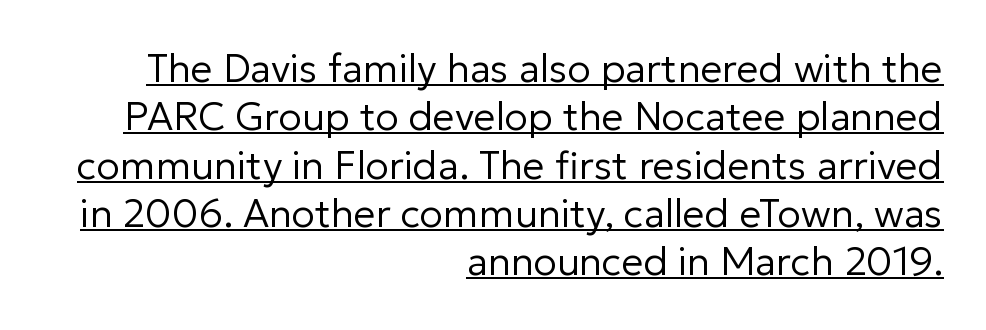
The image shows 39 px regular-weight sans-serif type, upright; set right-aligned, line spacing 1.24x, normal letter spacing, underlined; low stroke contrast and a medium x-height.
